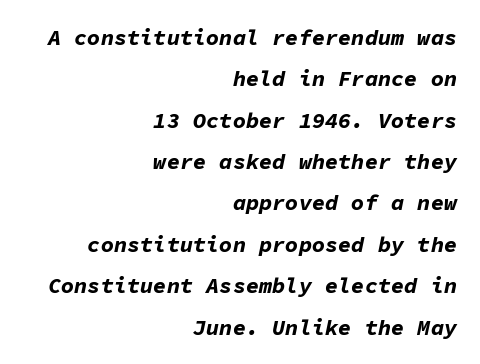
Nobody drew a line under any word here. The letters are slanted; this is an italic face. Notice how thick the strokes are: this is what a full bold looks like. Short and long lines alike share a common ending point at right.
